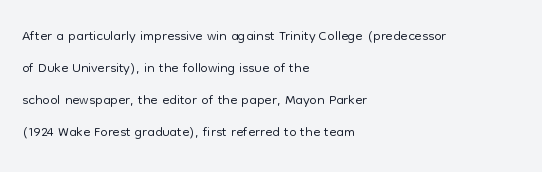
{"italic": "no", "bold": "no", "underline": "no", "align": "left", "line_spacing": "normal", "line_spacing_ratio": 1.53, "letter_spacing": "normal", "letter_spacing_em": 0.0, "glyph_px": 21}
